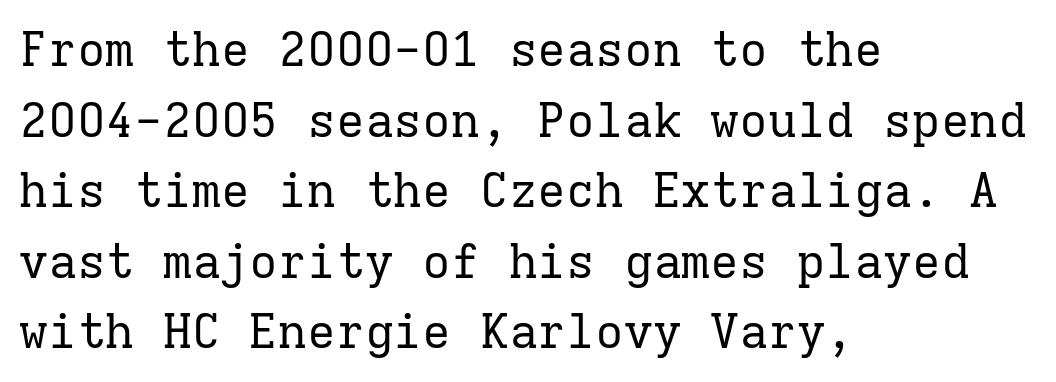
Q: Is the text bold? A: No.
Q: Is the text italic (slanted)? A: No, it is upright.
Q: Is the typeface a serif or a sans-serif typeface? A: Serif.
Q: Is the text underlined? A: No.
Q: How is the paragraph aligned? A: Left-aligned.
Q: Is the spacing between letters normal or unusually wide? A: Normal.
Q: Is the spacing between lines tight, normal or loose? A: Normal.
Q: Width (condensed, normal, or wide)? A: Normal.
Q: Stroke contrast? A: Low.
Q: x-height? A: Medium.
Q: Monospaced? A: Yes.
